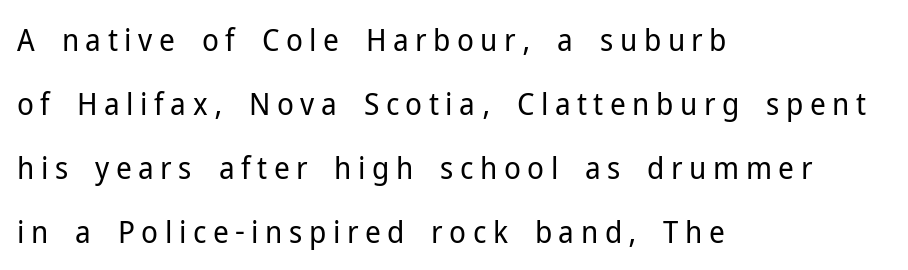
The image shows 31 px regular-weight sans-serif type, upright; set left-aligned, loose line spacing (2.06x), unusually wide letter spacing (+0.21 em), not underlined; low stroke contrast and a medium x-height.
